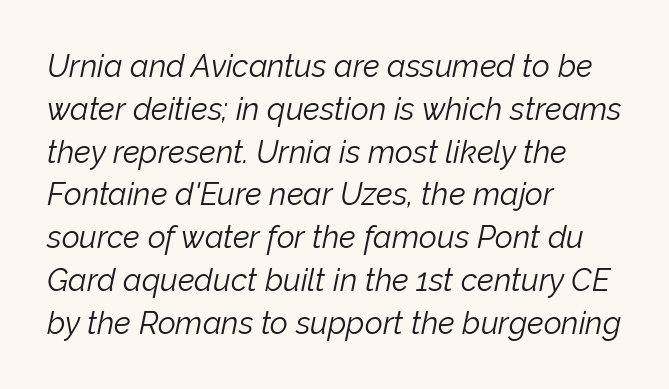
Normally led — the rows are evenly, conventionally spaced. Plain, unruled lines of type. Posture: slanted. If you drew a ruler down the left edge, every line would touch it. Compared with typical body copy, the letter spacing here is the same.
